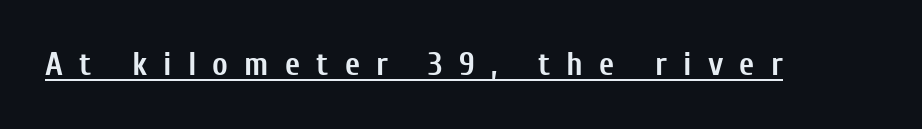
Q: Is the text bold? A: Yes.
Q: Is the text italic (slanted)? A: No, it is upright.
Q: Is the typeface a serif or a sans-serif typeface? A: Sans-serif.
Q: Is the text underlined? A: Yes.
Q: Is the spacing between letters normal or unusually wide? A: Unusually wide.
Q: Width (condensed, normal, or wide)? A: Condensed.
Q: Stroke contrast? A: Low.
Q: x-height? A: Medium.
Q: Monospaced? A: No.
